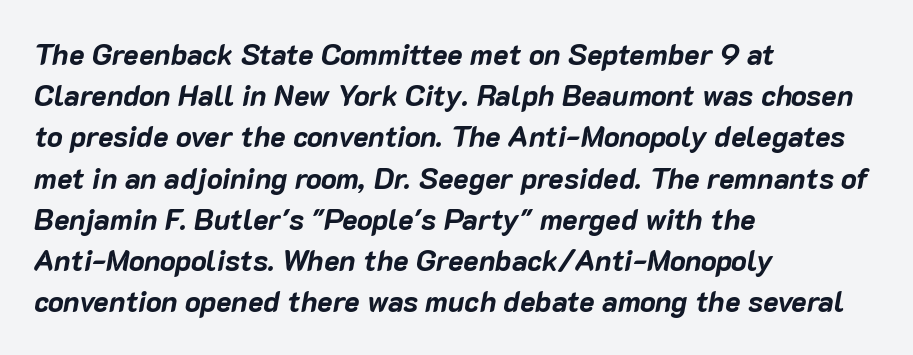
Q: Is the text bold? A: Yes.
Q: Is the text italic (slanted)? A: Yes, it leans right by about 10 degrees.
Q: Is the text underlined? A: No.
Q: How is the paragraph aligned? A: Left-aligned.
Q: Is the spacing between letters normal or unusually wide? A: Normal.
Q: Is the spacing between lines tight, normal or loose? A: Normal.
Q: Width (condensed, normal, or wide)? A: Normal.
Q: Stroke contrast? A: Low.
Q: x-height? A: Medium.
Q: Monospaced? A: No.
